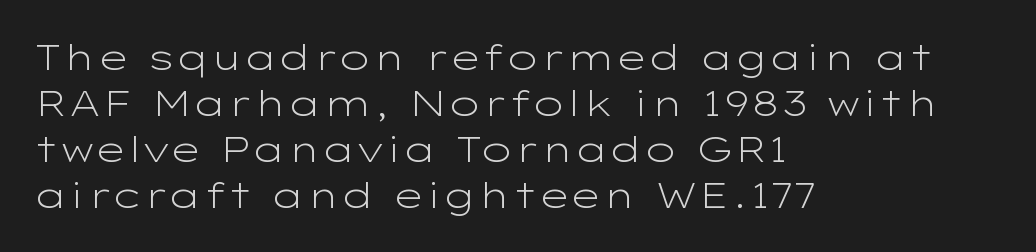
Q: Is the text bold? A: No.
Q: Is the text italic (slanted)? A: No, it is upright.
Q: Is the typeface a serif or a sans-serif typeface? A: Sans-serif.
Q: Is the text underlined? A: No.
Q: How is the paragraph aligned? A: Left-aligned.
Q: Is the spacing between letters normal or unusually wide? A: Normal.
Q: Is the spacing between lines tight, normal or loose? A: Normal.
Q: Width (condensed, normal, or wide)? A: Wide.
Q: Stroke contrast? A: Low.
Q: x-height? A: Medium.
Q: Monospaced? A: No.
